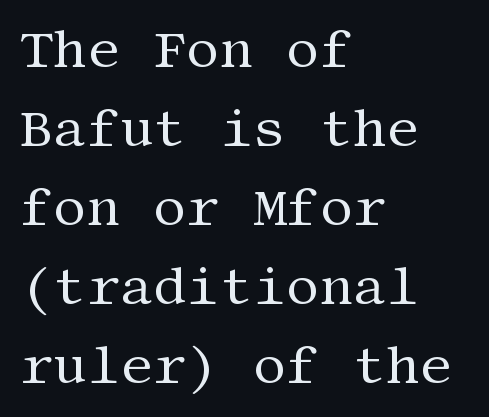
The image shows 52 px regular-weight serif type, upright; set left-aligned, normal line spacing (1.52x), normal letter spacing, not underlined; medium stroke contrast and a large x-height.
